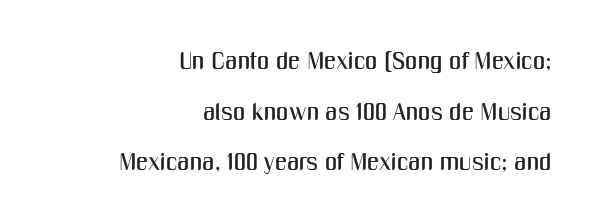
You could call the tracking neutral — neither tight nor loose. Teacher's note: observe the even right margin — that is flush-right alignment. When letters stand straight like this, we call the style roman or upright. Each new line begins a long way beneath the previous one. Honestly, there is no underline to notice here at all.
